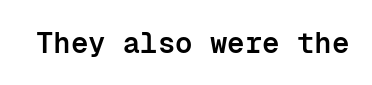
Glyph-to-glyph distance matches everyday printed text. The passage shown is not underscored anywhere. Looks like terminal output: every glyph gets an equal slot. Quick note: not italic, upright. Examine the stroke ends and you'll find no serifs.
